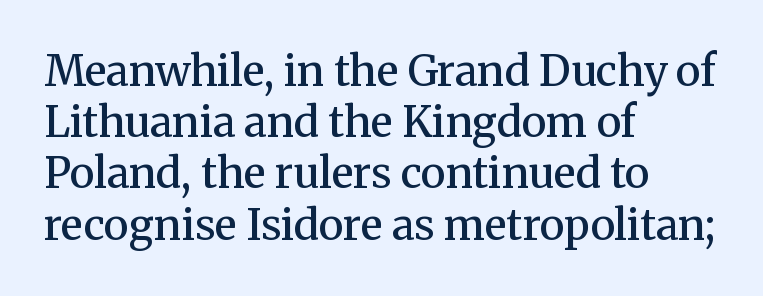
Q: Is the text bold? A: Semi-bold.
Q: Is the text italic (slanted)? A: No, it is upright.
Q: Is the typeface a serif or a sans-serif typeface? A: Serif.
Q: Is the text underlined? A: No.
Q: How is the paragraph aligned? A: Left-aligned.
Q: Is the spacing between letters normal or unusually wide? A: Normal.
Q: Width (condensed, normal, or wide)? A: Normal.
Q: Stroke contrast? A: Medium.
Q: x-height? A: Medium.
Q: Monospaced? A: No.
